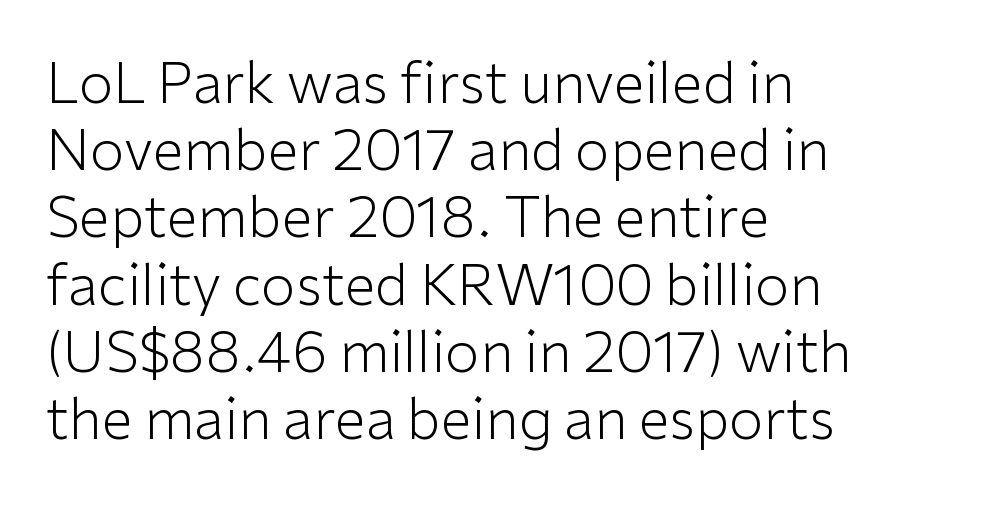
{"serif": "no", "italic": "no", "bold": "no", "weight": "light", "width": "normal", "stroke_contrast": "low", "x_height": "medium", "monospaced": "no", "underline": "no", "align": "left", "line_spacing_ratio": 1.2, "letter_spacing": "normal", "letter_spacing_em": 0.0, "glyph_px": 56}
